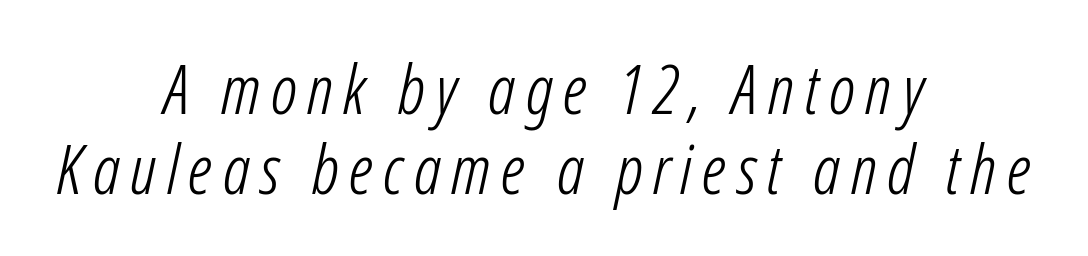
A typesetter would mark this as italic. Summary of weight: not heavy and not bold. Descenders hang freely into open space. Horizontal alignment here is central, giving a formal, balanced look.
